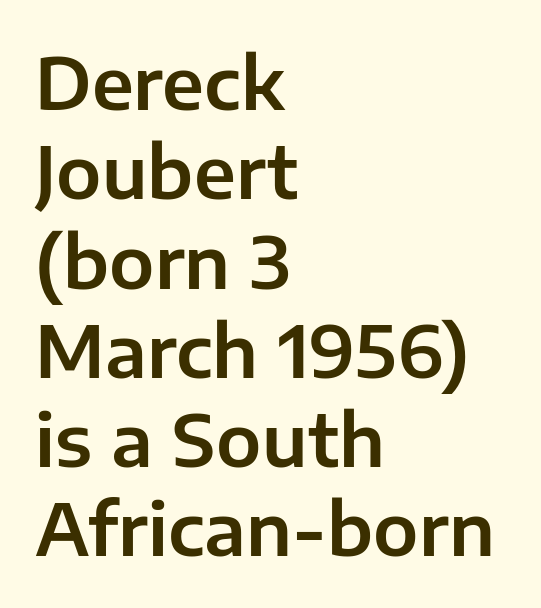
Note the varied advance widths — an 'i' is clearly narrower than an 'm'. Words appear dense and cohesive because spacing is normal. Layout note: lines flush left. Decoration check: the copy has no underline. This rendering employs a face without finishing strokes, i.e., a sans-serif. Style check: upright.
